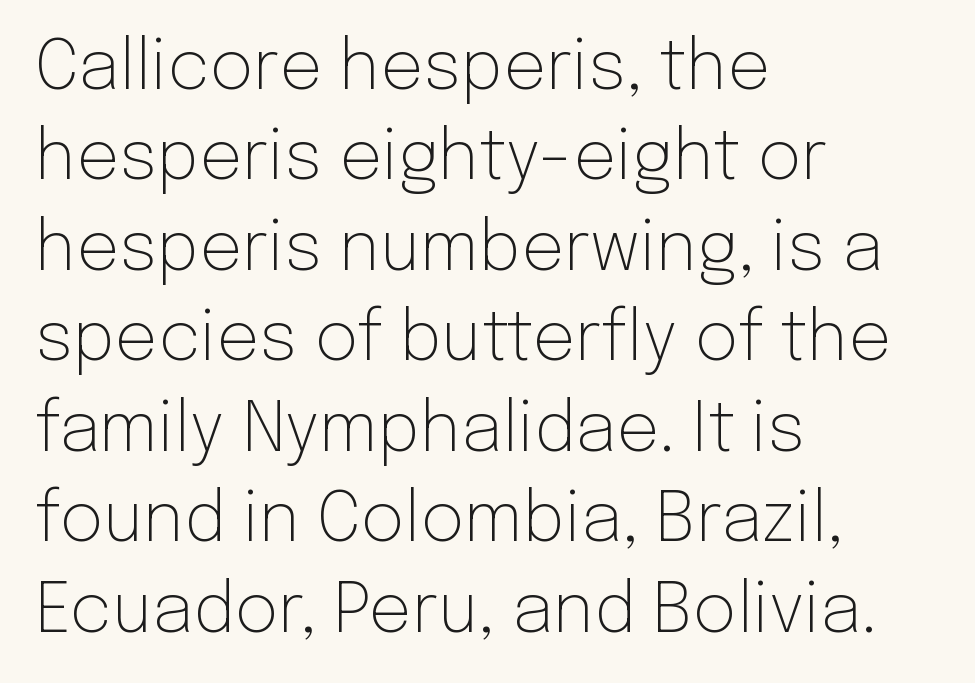
The image shows 68 px light sans-serif type, upright; set left-aligned, normal line spacing (1.33x), normal letter spacing, not underlined; low stroke contrast and a medium x-height.
